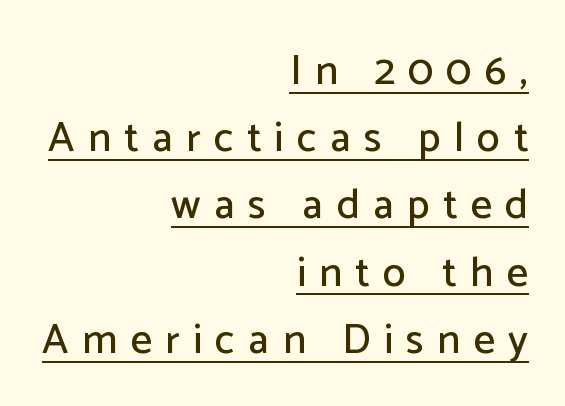
Q: Is the text italic (slanted)? A: No, it is upright.
Q: Is the typeface a serif or a sans-serif typeface? A: Sans-serif.
Q: Is the text underlined? A: Yes.
Q: How is the paragraph aligned? A: Right-aligned.
Q: Is the spacing between letters normal or unusually wide? A: Unusually wide.
Q: Is the spacing between lines tight, normal or loose? A: Normal.
Q: Width (condensed, normal, or wide)? A: Normal.
Q: Stroke contrast? A: Low.
Q: x-height? A: Medium.
Q: Monospaced? A: No.
